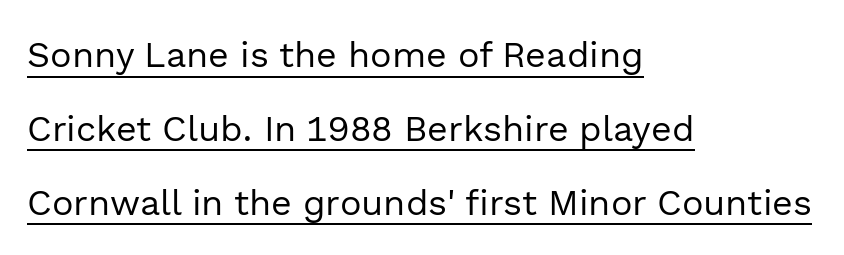
Quick note: interline space is abundant. The words here are underlined. Alignment: flush left. The type family on display is of the sans-serif kind.
